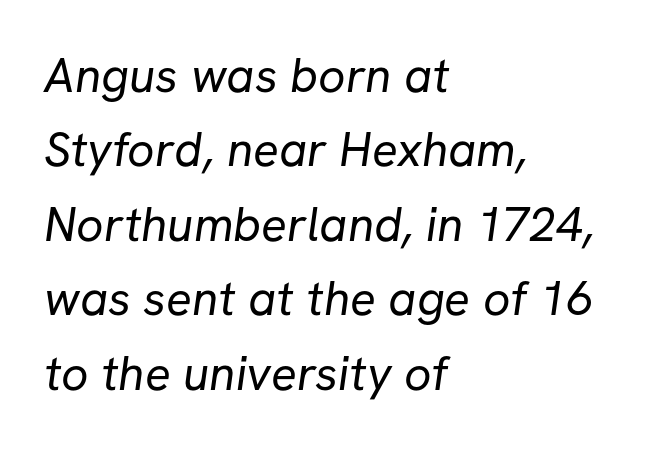
Which margin do the lines hug? The left one — the right edge is uneven. The glyphs are unaccompanied by any horizontal stroke below them. Each new line begins a customary step beneath the previous one. The passage shown is not bold in any degree. This rendering leaves character spacing at its baseline value.
